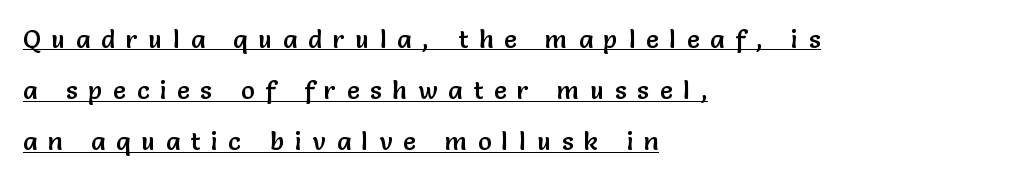
Q: Is the text italic (slanted)? A: No, it is upright.
Q: Is the text underlined? A: Yes.
Q: How is the paragraph aligned? A: Left-aligned.
Q: Is the spacing between letters normal or unusually wide? A: Unusually wide.
Q: Is the spacing between lines tight, normal or loose? A: Loose.
